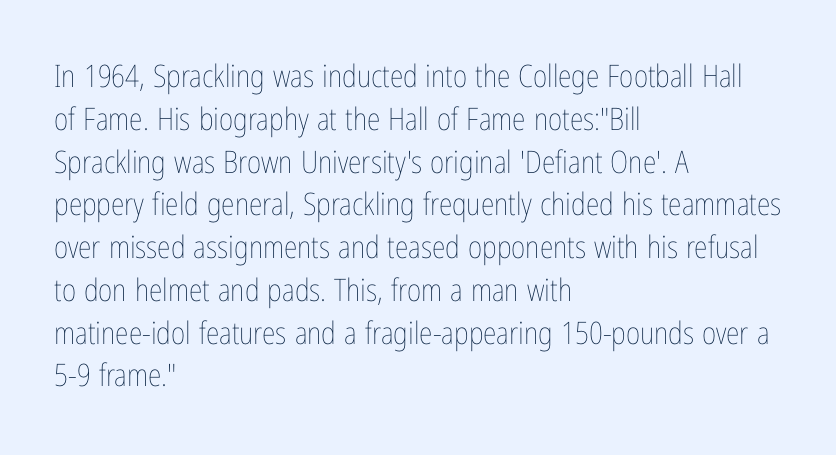
{"italic": "no", "bold": "no", "weight": "thin", "width": "condensed", "stroke_contrast": "low", "x_height": "medium", "monospaced": "no", "underline": "no", "align": "left", "line_spacing": "normal", "line_spacing_ratio": 1.38, "letter_spacing": "normal", "letter_spacing_em": 0.0, "glyph_px": 31}
